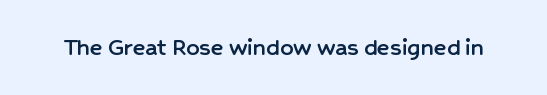
The image shows 26 px text type, upright; set normal letter spacing, not underlined.
